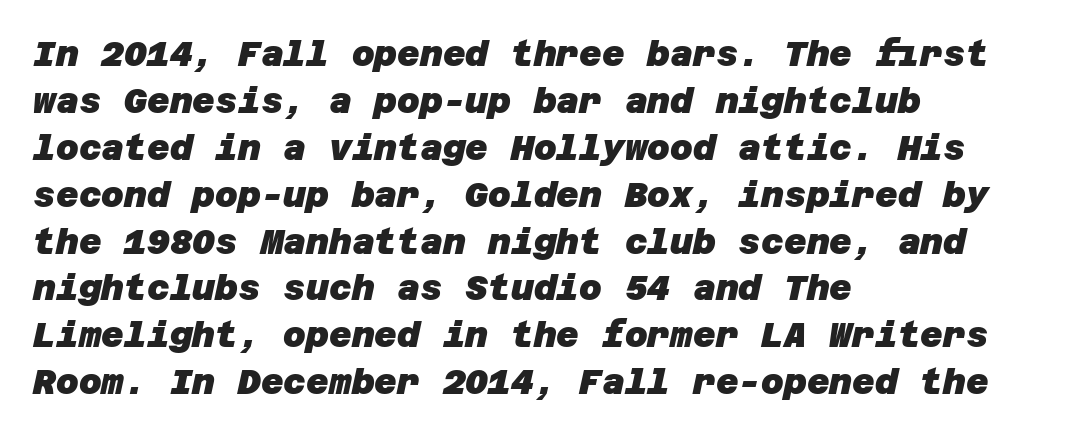
The image shows 35 px heavy sans-serif type; set left-aligned, normal line spacing (1.34x), normal letter spacing, not underlined; low stroke contrast and a large x-height.
